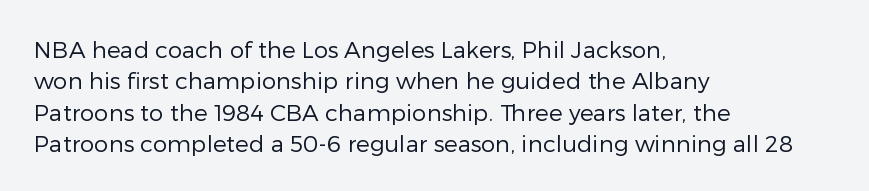
{"italic": "no", "bold": "no", "underline": "no", "align": "left", "line_spacing": "normal", "line_spacing_ratio": 1.36, "letter_spacing": "normal", "letter_spacing_em": 0.0, "glyph_px": 23}
